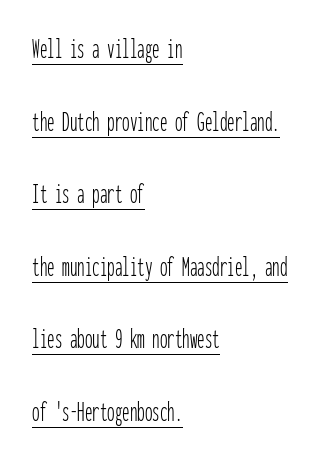
In terms of letterspacing, this is plain default setting. The ragged edge is on the right, which tells us the setting is flush left. Typographically, this falls in the sans-serif category. Tall strokes in this sample are plumb rather than angled. The face used here is monospaced, like something from a code editor.
